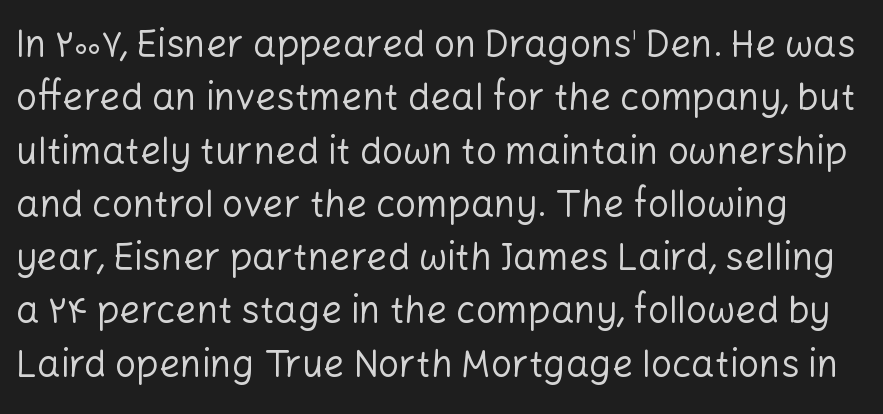
The image shows 37 px regular-weight sans-serif type, upright; set normal line spacing (1.44x), normal letter spacing, not underlined; low stroke contrast and a medium x-height.
